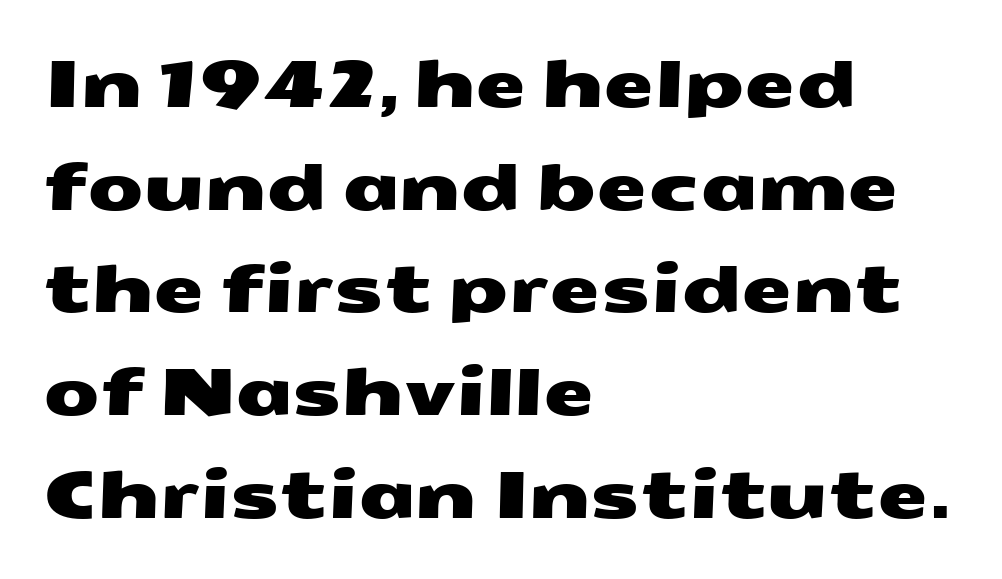
The image shows 65 px wide sans-serif type; set left-aligned, normal line spacing (1.58x), normal letter spacing, not underlined; medium stroke contrast and a medium x-height.
